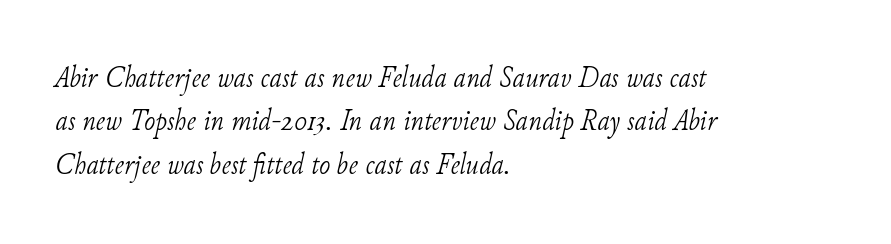
The image shows 30 px light serif type, italic (leaning right); set left-aligned, normal line spacing (1.45x), normal letter spacing, not underlined; low stroke contrast and a small x-height.
